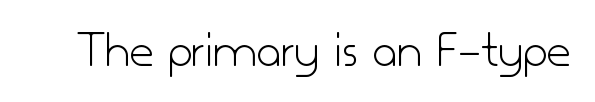
The image shows 52 px light sans-serif type, upright; set normal letter spacing, not underlined; low stroke contrast and a small x-height.
